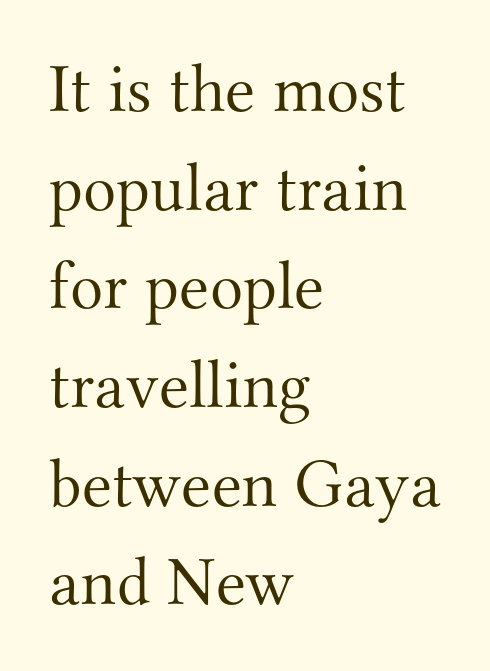
Q: Is the text bold? A: No.
Q: Is the text italic (slanted)? A: No, it is upright.
Q: Is the typeface a serif or a sans-serif typeface? A: Serif.
Q: Is the text underlined? A: No.
Q: How is the paragraph aligned? A: Left-aligned.
Q: Is the spacing between letters normal or unusually wide? A: Normal.
Q: Is the spacing between lines tight, normal or loose? A: Normal.
Q: Width (condensed, normal, or wide)? A: Normal.
Q: Stroke contrast? A: Medium.
Q: x-height? A: Small.
Q: Monospaced? A: No.
